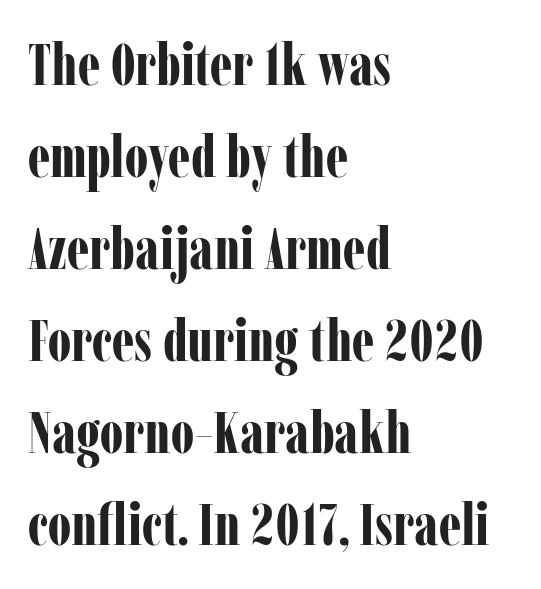
Quick note: not italic, upright. The string is rendered with underlining switched off. Compared with typical paragraphs, the rows here are spaced about the same. The sample has been set heavy, in full bold. Glyph-to-glyph distance matches everyday printed text. Short and long lines alike share a common starting point at left.
